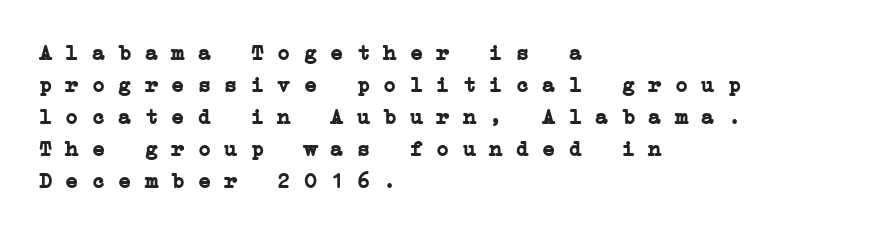
The image shows 22 px bold type; set left-aligned, normal line spacing (1.46x), normal letter spacing, not underlined.
